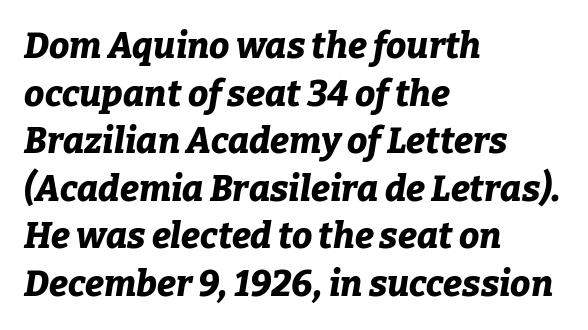
Q: Is the text bold? A: Yes.
Q: Is the text italic (slanted)? A: Yes, it leans right by about 9 degrees.
Q: Is the text underlined? A: No.
Q: How is the paragraph aligned? A: Left-aligned.
Q: Is the spacing between letters normal or unusually wide? A: Normal.
Q: Is the spacing between lines tight, normal or loose? A: Normal.
Q: Width (condensed, normal, or wide)? A: Normal.
Q: Stroke contrast? A: Low.
Q: x-height? A: Medium.
Q: Monospaced? A: No.
